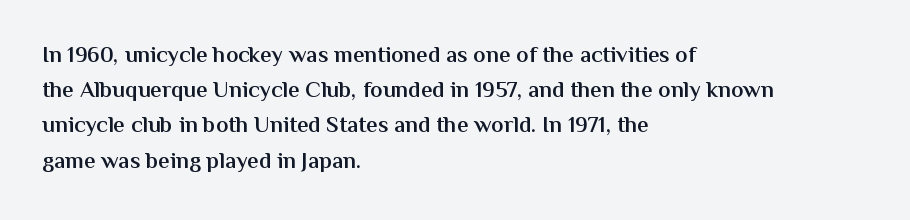
Summary of weight: moderately heavy, a semibold. You could call the tracking neutral — neither tight nor loose. Unmarked baselines from the first word to the last. Quick note: interline space is typical.
